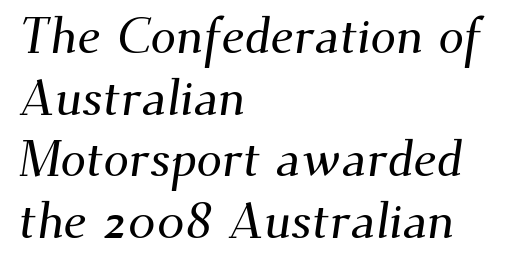
The image shows 51 px serif type; set left-aligned, line spacing 1.21x, normal letter spacing, not underlined; medium stroke contrast and a small x-height.
